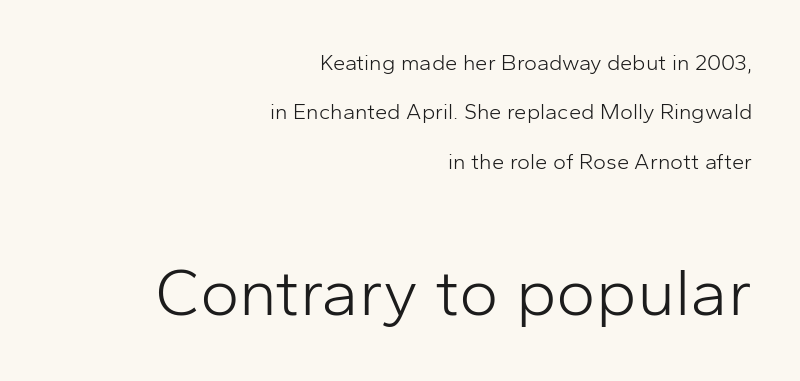
Q: Is the text bold? A: No.
Q: Is the text italic (slanted)? A: No, it is upright.
Q: Is the typeface a serif or a sans-serif typeface? A: Sans-serif.
Q: Is the text underlined? A: No.
Q: How is the paragraph aligned? A: Right-aligned.
Q: Is the spacing between letters normal or unusually wide? A: Normal.
Q: Is the spacing between lines tight, normal or loose? A: Loose.
Q: Which block of text is set in a larger size, the first (top) or the second (bottom)? A: The second (bottom) one.
Q: Width (condensed, normal, or wide)? A: Normal.
Q: Stroke contrast? A: Low.
Q: x-height? A: Medium.
Q: Monospaced? A: No.
